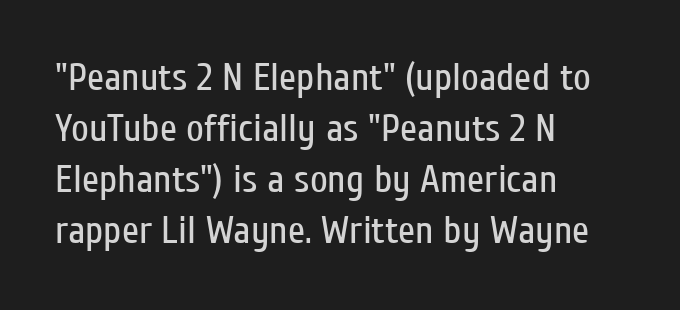
Q: Is the text bold? A: No.
Q: Is the text italic (slanted)? A: No, it is upright.
Q: Is the typeface a serif or a sans-serif typeface? A: Sans-serif.
Q: Is the text underlined? A: No.
Q: How is the paragraph aligned? A: Left-aligned.
Q: Is the spacing between letters normal or unusually wide? A: Normal.
Q: Is the spacing between lines tight, normal or loose? A: Normal.
Q: Width (condensed, normal, or wide)? A: Condensed.
Q: Stroke contrast? A: Low.
Q: x-height? A: Medium.
Q: Monospaced? A: No.
